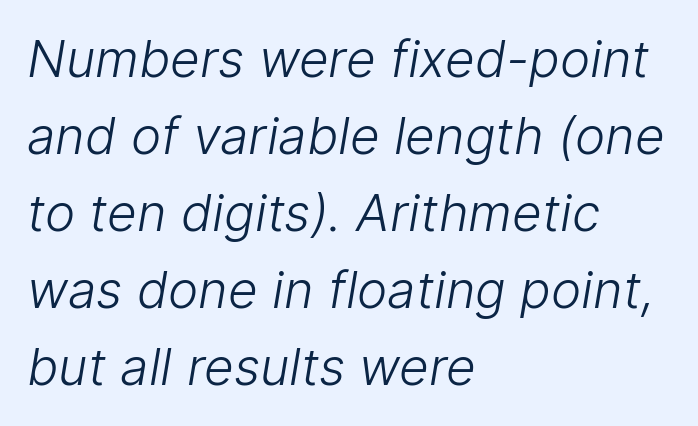
Q: Is the text bold? A: No.
Q: Is the typeface a serif or a sans-serif typeface? A: Sans-serif.
Q: Is the text underlined? A: No.
Q: How is the paragraph aligned? A: Left-aligned.
Q: Is the spacing between letters normal or unusually wide? A: Normal.
Q: Is the spacing between lines tight, normal or loose? A: Normal.
Q: Width (condensed, normal, or wide)? A: Normal.
Q: Stroke contrast? A: Low.
Q: x-height? A: Medium.
Q: Monospaced? A: No.
